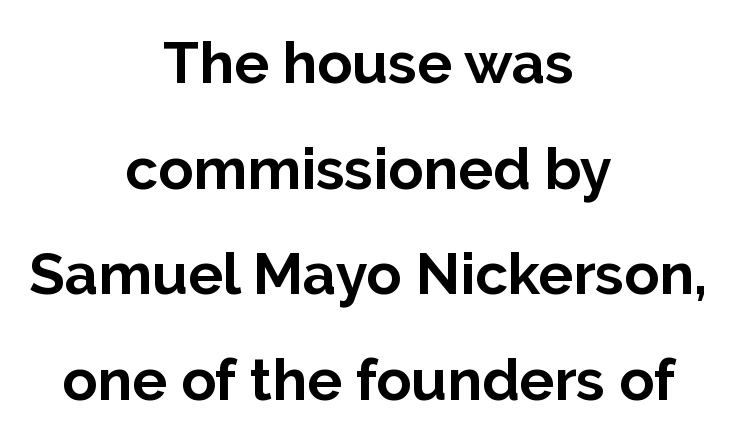
Q: Is the text bold? A: Yes.
Q: Is the text italic (slanted)? A: No, it is upright.
Q: Is the typeface a serif or a sans-serif typeface? A: Sans-serif.
Q: Is the text underlined? A: No.
Q: How is the paragraph aligned? A: Centered.
Q: Is the spacing between letters normal or unusually wide? A: Normal.
Q: Width (condensed, normal, or wide)? A: Normal.
Q: Stroke contrast? A: Low.
Q: x-height? A: Medium.
Q: Monospaced? A: No.
